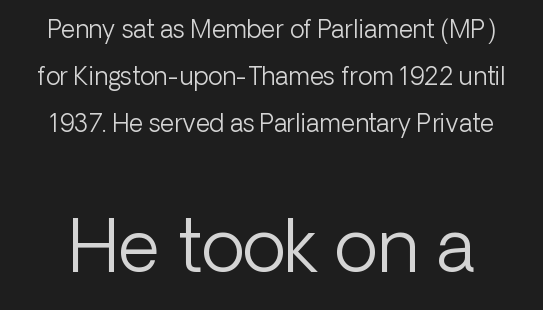
The line-height multiplier appears high, well above default. Bold? No — there's no thickening of the strokes. Scale increases going downward across the two blocks. Anything drawn beneath the words? Only blank space. The letters stand straight up with perfectly vertical stems.
